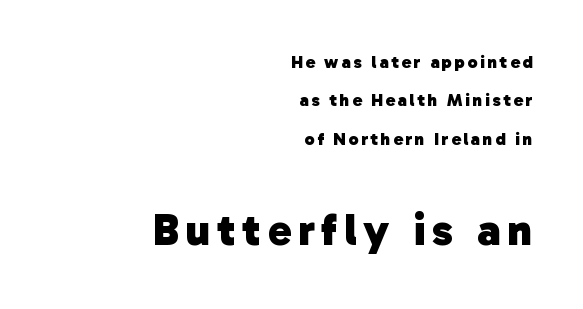
The image shows 45 px heavy sans-serif type; set right-aligned, loose line spacing (2.13x), not underlined; the second (bottom) block is 2.5x larger; low stroke contrast and a medium x-height.
